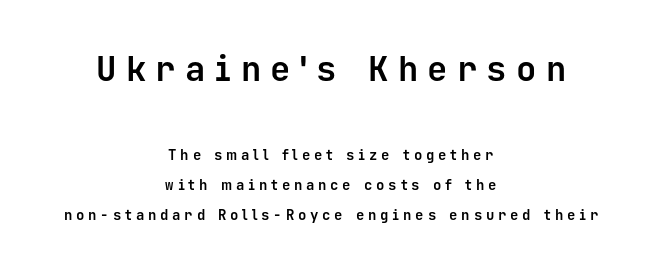
The rendering shrinks the type as you move from the upper chunk to the lower. Leftover space on each line is divided equally before and after the words. Is there much room between lines? Yes — plenty of vertical air separates them. This sample has the even, mechanical cadence of fixed-width lettering.
